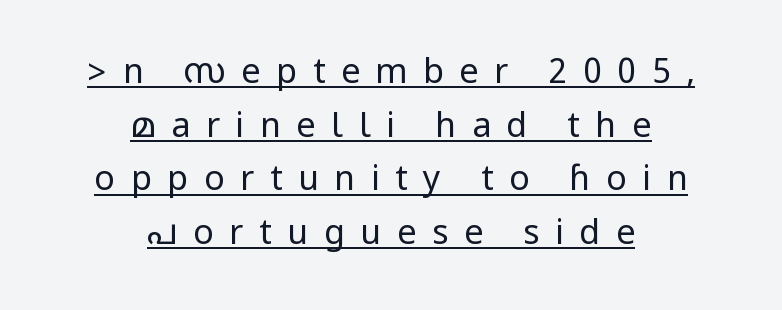
{"serif": "no", "italic": "no", "bold": "no", "weight": "regular", "width": "condensed", "stroke_contrast": "low", "underline": "yes", "align": "center", "line_spacing": "normal", "line_spacing_ratio": 1.58, "letter_spacing": "wide", "letter_spacing_em": 0.46, "glyph_px": 34}
